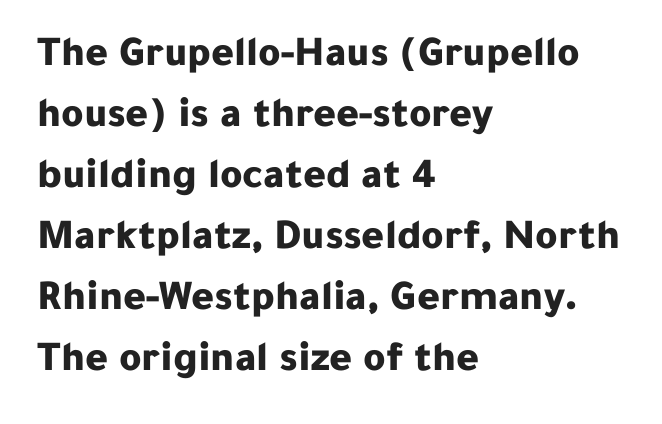
{"serif": "no", "italic": "no", "bold": "yes", "weight": "bold", "width": "normal", "stroke_contrast": "low", "x_height": "medium", "monospaced": "no", "underline": "no", "align": "left", "line_spacing": "normal", "line_spacing_ratio": 1.42, "letter_spacing": "normal", "letter_spacing_em": 0.0, "glyph_px": 43}
